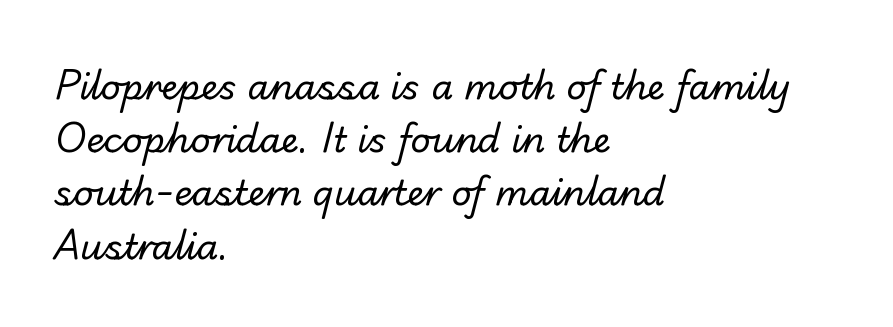
The lines sit at an ordinary, default distance from one another. The gaps between neighbouring characters are ordinary and unremarkable. Stems here are at most as thick as an everyday book face. What kind of face is this? One without serifs — a sans. The ragged edge is on the right, which tells us the setting is flush left.
